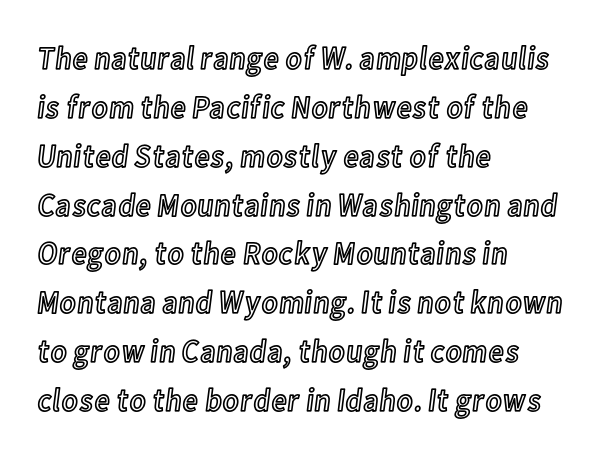
Look at the tracking — it's just the regular setting, nothing added. Descenders hang freely into open space. Which margin do the lines hug? The left one — the right edge is uneven.
